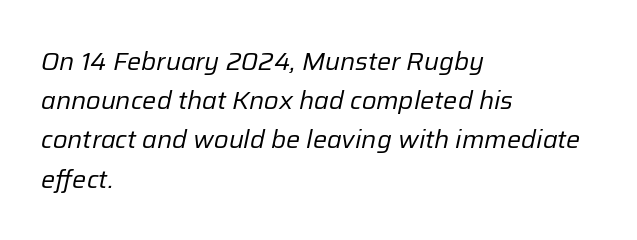
{"italic": "yes", "lean": "right", "slant_degrees": 12, "bold": "no", "underline": "no", "align": "left", "line_spacing": "normal", "line_spacing_ratio": 1.57, "letter_spacing": "normal", "letter_spacing_em": 0.0, "glyph_px": 25}
